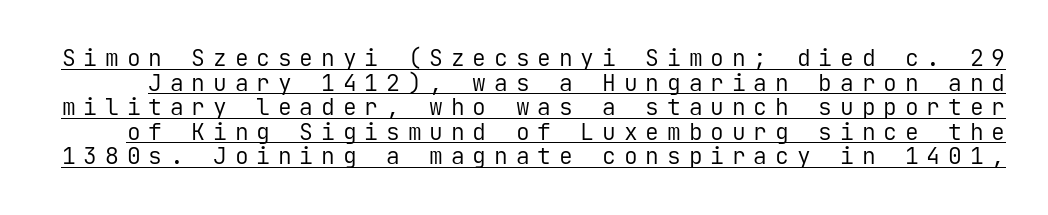
The tracking reads as deliberately expanded to a designer's eye. Posture: upright roman. Weight: in the light-to-regular range. Each line of the rendering has a horizontal stroke beneath the glyphs. Is there much room between lines? No — they nearly touch.
